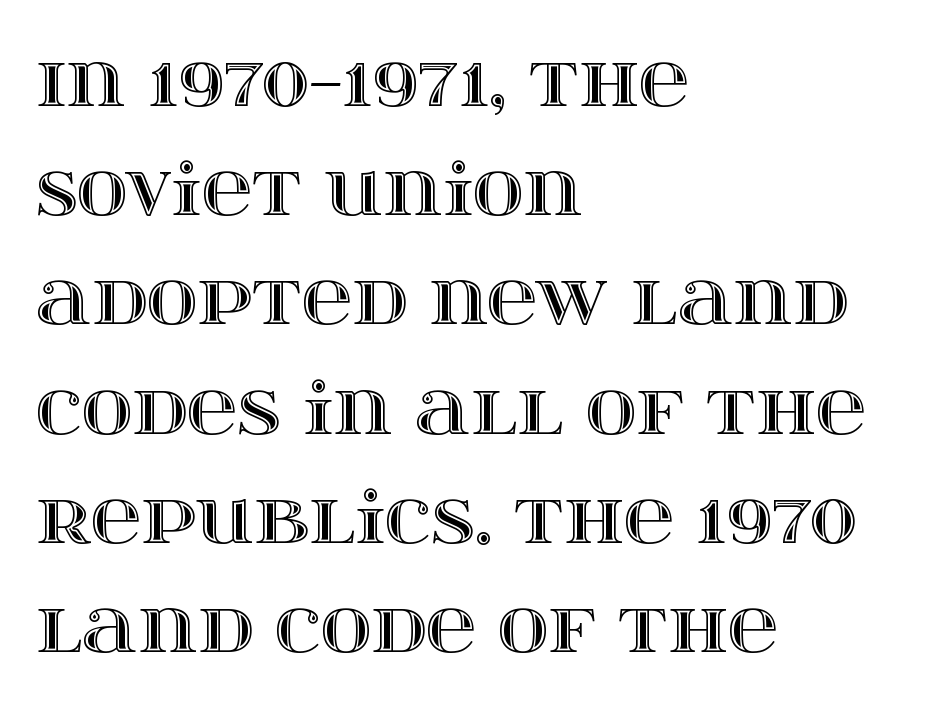
The image shows 70 px wide type, upright; set left-aligned, normal line spacing (1.56x), normal letter spacing, not underlined; a large x-height.
